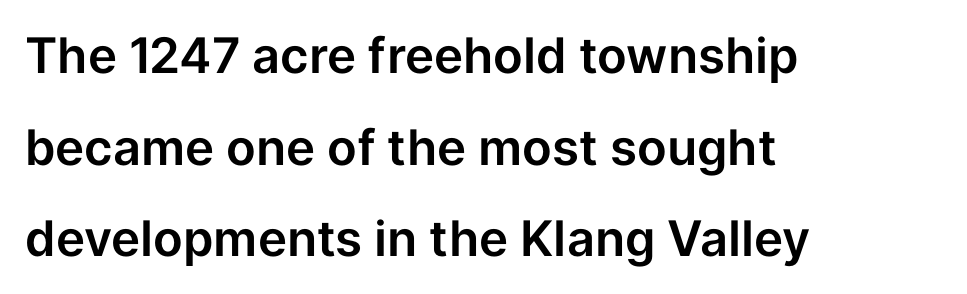
{"serif": "no", "italic": "no", "width": "normal", "stroke_contrast": "low", "x_height": "medium", "monospaced": "no", "underline": "no", "align": "left", "line_spacing_ratio": 1.87, "letter_spacing": "normal", "letter_spacing_em": 0.0, "glyph_px": 49}
